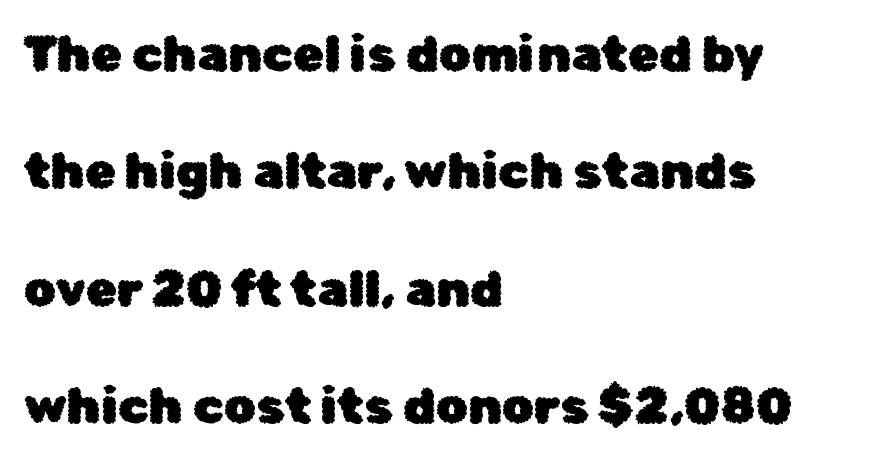
{"serif": "no", "italic": "no", "width": "normal", "stroke_contrast": "low", "x_height": "medium", "monospaced": "no", "underline": "no", "align": "left", "line_spacing": "loose", "line_spacing_ratio": 2.35, "letter_spacing": "normal", "letter_spacing_em": 0.0, "glyph_px": 50}
